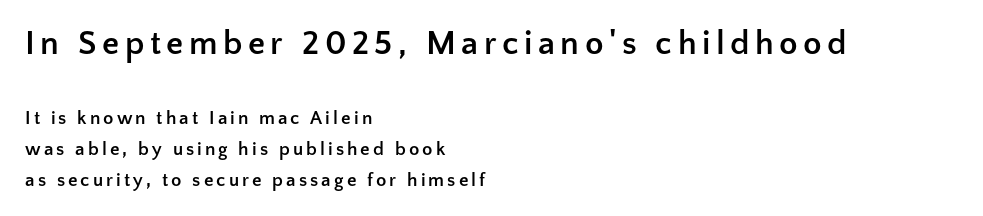
The image shows 34 px semibold sans-serif type, upright; set left-aligned, normal line spacing (1.62x), not underlined; the first (top) block is 1.79x larger; low stroke contrast and a medium x-height.
